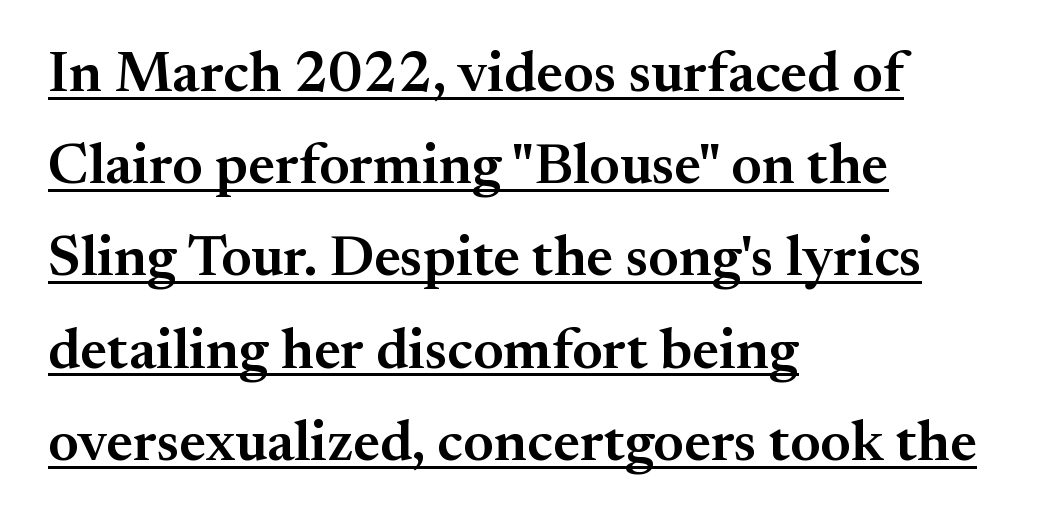
{"serif": "yes", "italic": "no", "bold": "semi", "weight": "semibold", "width": "normal", "stroke_contrast": "medium", "x_height": "small", "monospaced": "no", "underline": "yes", "align": "left", "line_spacing": "normal", "line_spacing_ratio": 1.59, "letter_spacing": "normal", "letter_spacing_em": 0.0, "glyph_px": 58}
